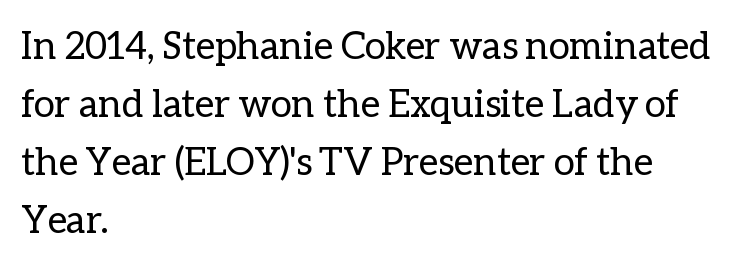
Check the space under the baseline: it is left empty. Each new line begins a customary step beneath the previous one. These lines stack with their left ends in a neat column. Is this a fixed-width face? No — the glyphs have proportional, varying widths. The letters stand upright; this is a roman face.
